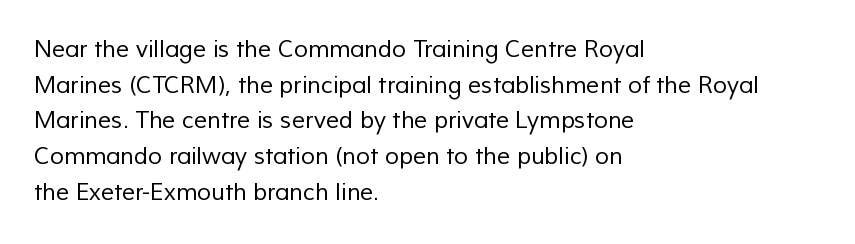
Q: Is the text bold? A: No.
Q: Is the text underlined? A: No.
Q: How is the paragraph aligned? A: Left-aligned.
Q: Is the spacing between letters normal or unusually wide? A: Normal.
Q: Is the spacing between lines tight, normal or loose? A: Normal.
